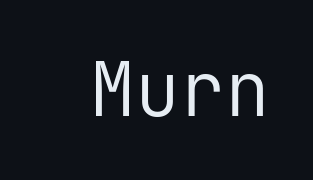
Q: Is the text bold? A: No.
Q: Is the text italic (slanted)? A: No, it is upright.
Q: Is the typeface a serif or a sans-serif typeface? A: Sans-serif.
Q: Is the text underlined? A: No.
Q: Is the spacing between letters normal or unusually wide? A: Normal.
Q: Width (condensed, normal, or wide)? A: Normal.
Q: Stroke contrast? A: Low.
Q: x-height? A: Medium.
Q: Monospaced? A: Yes.
